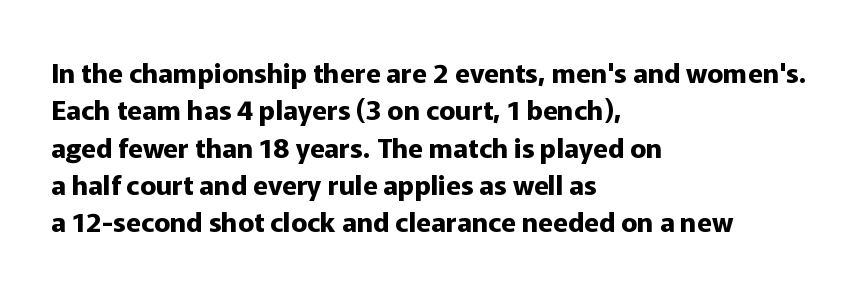
{"italic": "no", "bold": "yes", "underline": "no", "align": "left", "line_spacing": "normal", "line_spacing_ratio": 1.38, "letter_spacing": "normal", "letter_spacing_em": 0.0, "glyph_px": 27}
